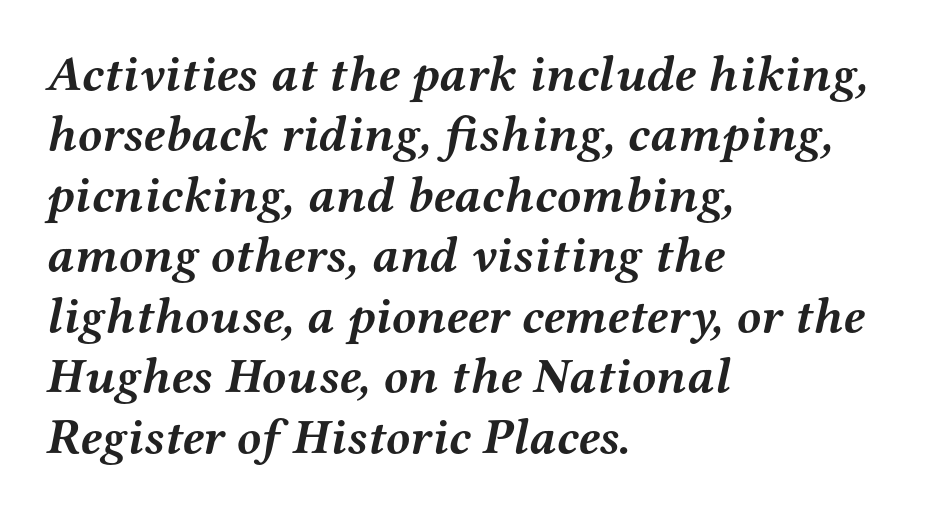
You could not count columns in this text — the font is proportionally spaced. These lines keep a tight, regular rhythm from letter to letter. The area under the type is left untouched. The font is running at its bold setting.
